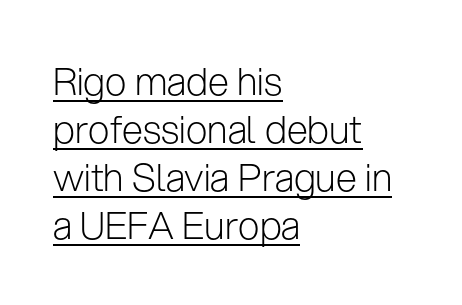
Does a line run under the words? Yes, clearly. The passage shown stacks its lines at a standard gap. The text block is weighted toward the left margin, trailing off unevenly rightward. Letters have the restrained weight of plain body copy at most. How are the letters spaced? Ordinarily, with no added tracking. No italicization has been applied; the sample stays upright.
